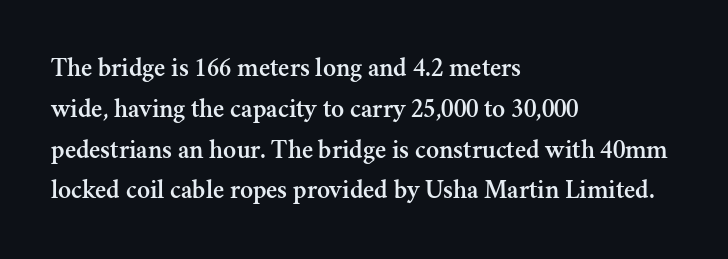
Q: Is the text italic (slanted)? A: No, it is upright.
Q: Is the text underlined? A: No.
Q: How is the paragraph aligned? A: Left-aligned.
Q: Is the spacing between letters normal or unusually wide? A: Normal.
Q: Is the spacing between lines tight, normal or loose? A: Normal.
